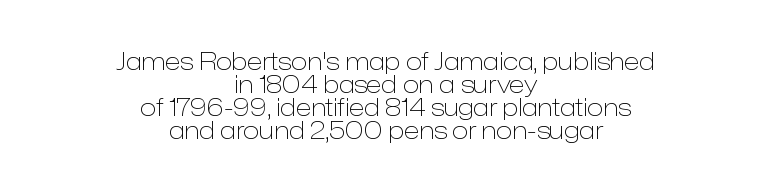
The image shows 24 px text type, upright; set centered, tight line spacing (0.96x), normal letter spacing, not underlined.
